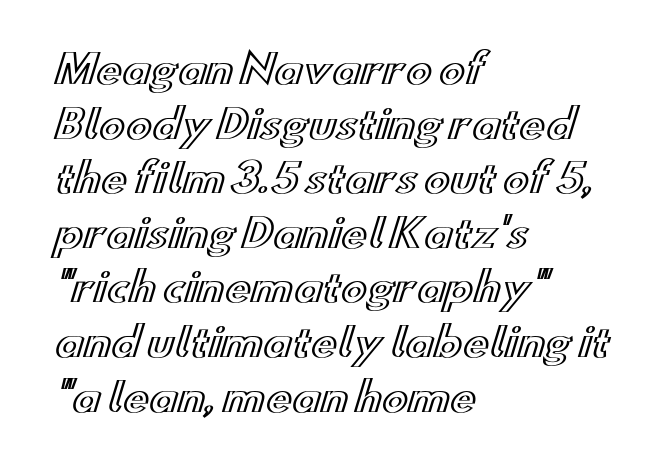
{"width": "wide", "x_height": "small", "monospaced": "no", "underline": "no", "align": "left", "line_spacing": "normal", "line_spacing_ratio": 1.4, "letter_spacing": "normal", "letter_spacing_em": 0.0, "glyph_px": 39}
